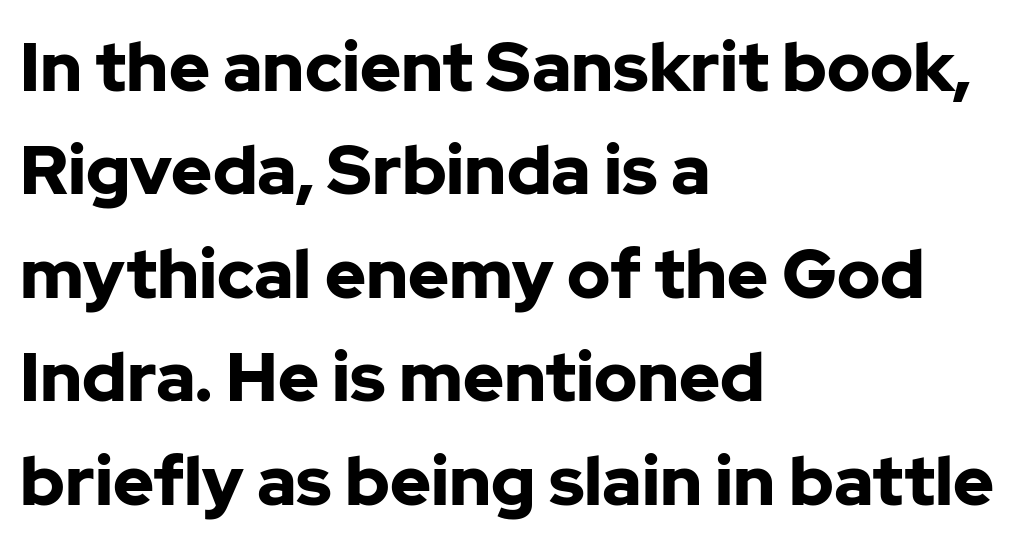
{"serif": "no", "italic": "no", "bold": "yes", "weight": "bold", "width": "normal", "stroke_contrast": "low", "x_height": "medium", "monospaced": "no", "underline": "no", "align": "left", "line_spacing": "normal", "line_spacing_ratio": 1.5, "letter_spacing": "normal", "letter_spacing_em": 0.0, "glyph_px": 69}
